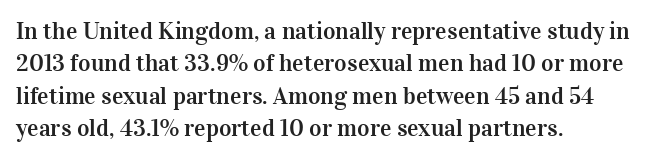
{"italic": "no", "underline": "no", "align": "left", "line_spacing": "normal", "line_spacing_ratio": 1.35, "letter_spacing": "normal", "letter_spacing_em": 0.0, "glyph_px": 24}
